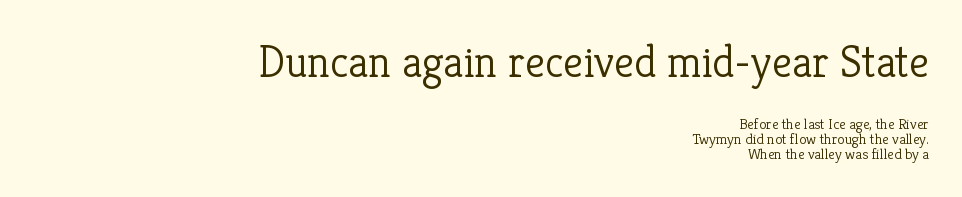
{"serif": "yes", "italic": "no", "bold": "no", "weight": "light", "width": "normal", "stroke_contrast": "low", "x_height": "medium", "monospaced": "no", "underline": "no", "align": "right", "line_spacing": "tight", "line_spacing_ratio": 1.0, "letter_spacing": "normal", "letter_spacing_em": 0.0, "larger_block": "first", "size_ratio": 3.0, "glyph_px": 45}
